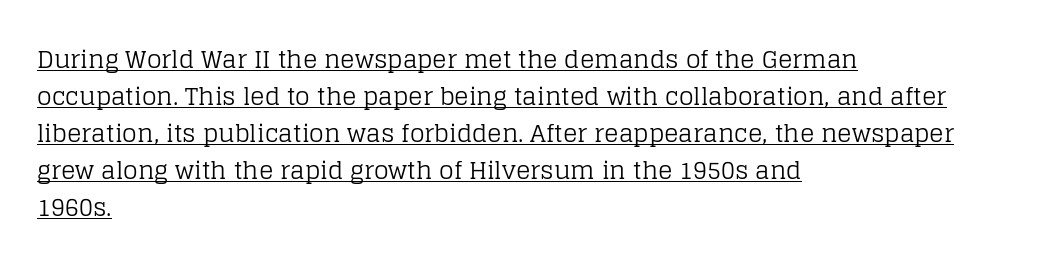
The image shows 24 px text type, upright; set left-aligned, normal line spacing (1.54x), normal letter spacing, underlined.
